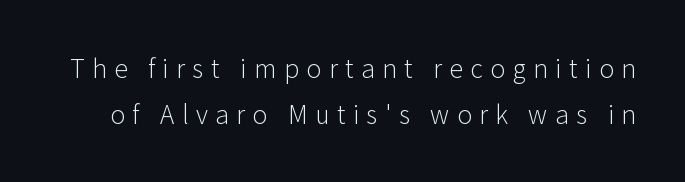
Quick note: not italic, upright. The face used here is rendered with a markedly widened letterfit. The typeface has the unassuming heft of standard copy or less. Beneath every word, the page is bare.
